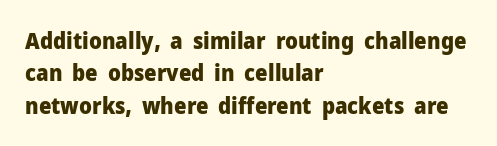
Q: Is the text bold? A: Yes.
Q: Is the text italic (slanted)? A: No, it is upright.
Q: Is the text underlined? A: No.
Q: How is the paragraph aligned? A: Left-aligned.
Q: Is the spacing between letters normal or unusually wide? A: Normal.
Q: Is the spacing between lines tight, normal or loose? A: Normal.
